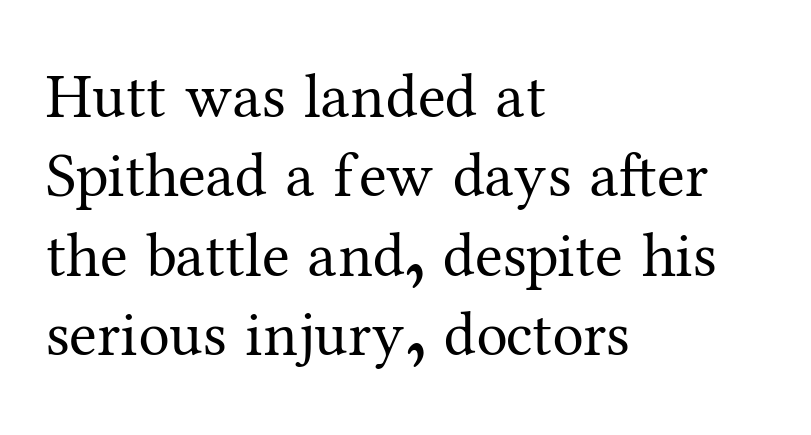
{"serif": "yes", "italic": "no", "bold": "no", "weight": "regular", "width": "normal", "stroke_contrast": "medium", "x_height": "medium", "monospaced": "no", "underline": "no", "align": "left", "line_spacing": "normal", "line_spacing_ratio": 1.26, "letter_spacing": "normal", "letter_spacing_em": 0.0, "glyph_px": 63}
